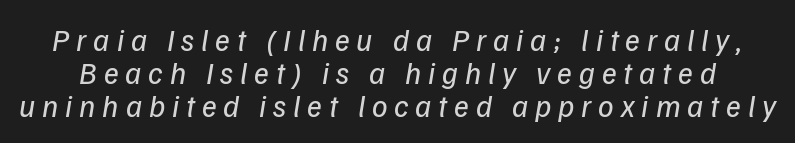
The strokes carry an ordinary text weight at most. Words float on clear page, feet unadorned. The space between consecutive lines is stingy. These lines were composed using italics.
